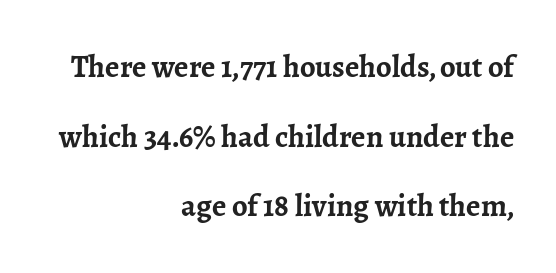
{"serif": "yes", "italic": "no", "bold": "yes", "weight": "semibold", "width": "normal", "stroke_contrast": "low", "x_height": "medium", "monospaced": "no", "underline": "no", "align": "right", "line_spacing": "loose", "line_spacing_ratio": 2.25, "letter_spacing": "normal", "letter_spacing_em": 0.0, "glyph_px": 31}
